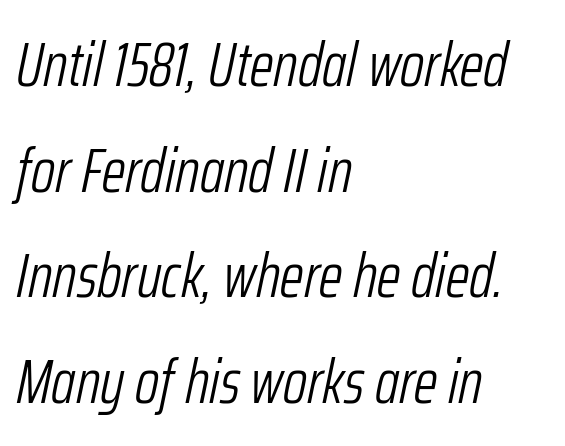
The image shows 61 px light, condensed type, italic (leaning right); set left-aligned, line spacing 1.73x, normal letter spacing, not underlined; low stroke contrast and a medium x-height.
